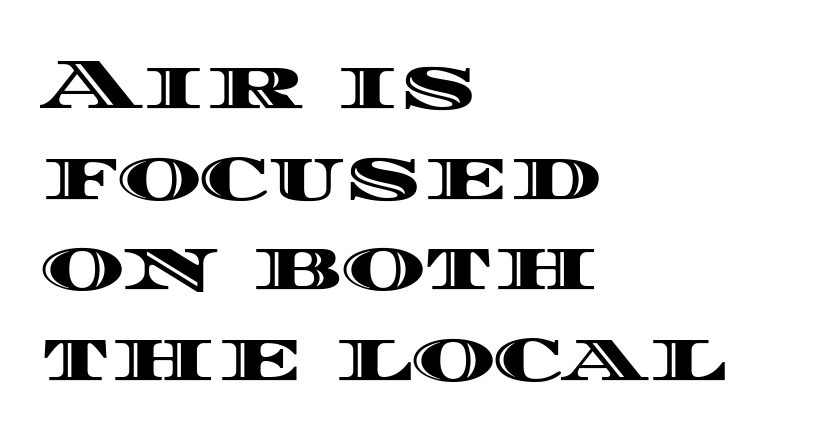
Q: Is the text italic (slanted)? A: No, it is upright.
Q: Is the text underlined? A: No.
Q: How is the paragraph aligned? A: Left-aligned.
Q: Is the spacing between letters normal or unusually wide? A: Normal.
Q: Is the spacing between lines tight, normal or loose? A: Normal.
Q: Width (condensed, normal, or wide)? A: Wide.
Q: x-height? A: Large.
Q: Monospaced? A: No.
